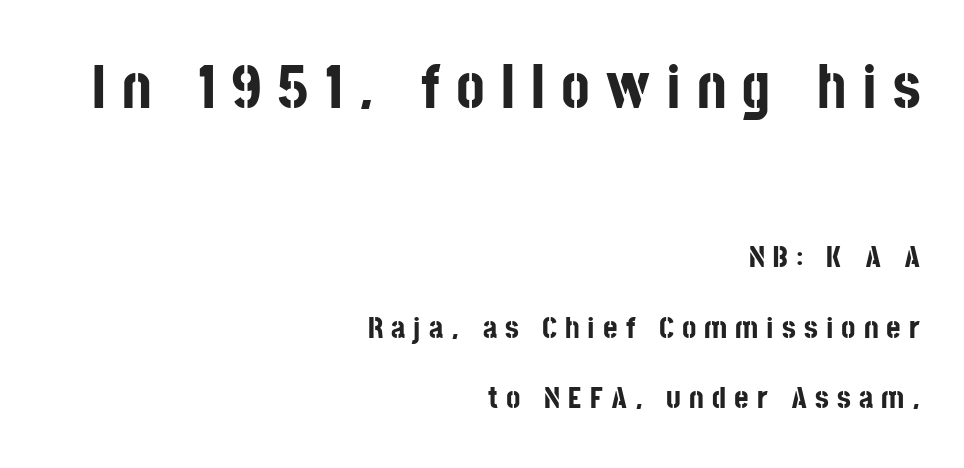
Do the characters align in a grid? No, the font is proportional. Letterform terminals end flat and unadorned throughout the passage. Rendered with straight, roman letterforms. I'd describe the lettering as bold — thick and assertive.
